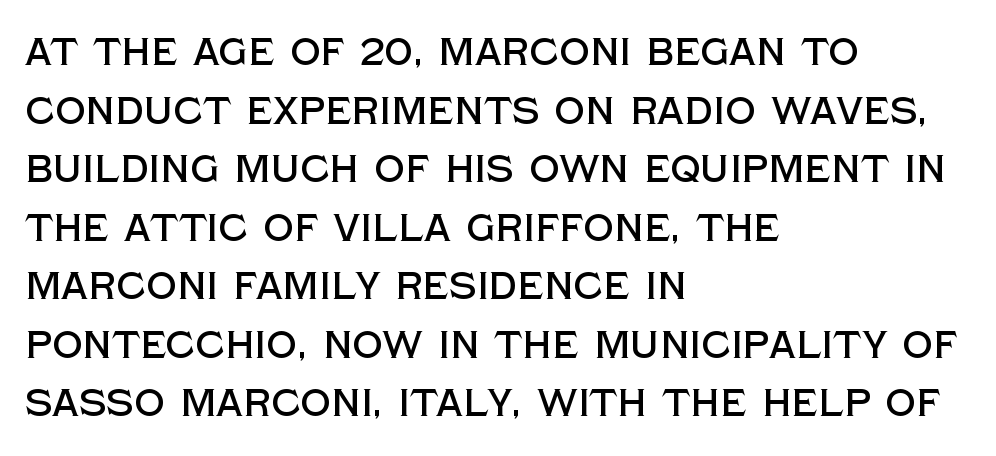
The image shows 38 px sans-serif type, upright; set left-aligned, normal line spacing (1.54x), normal letter spacing, not underlined; a large x-height.
